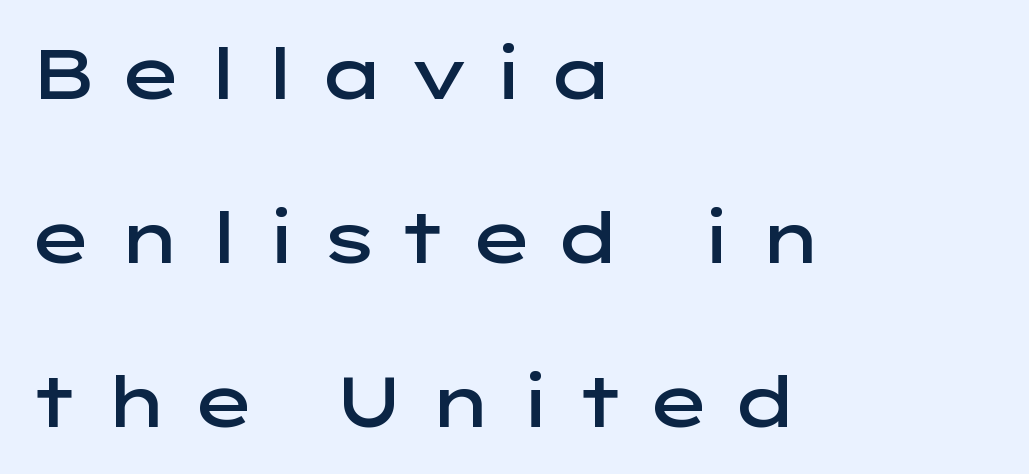
The image shows 70 px semibold, wide sans-serif type, upright; set left-aligned, loose line spacing (2.34x), unusually wide letter spacing (+0.28 em), not underlined; low stroke contrast and a medium x-height.
